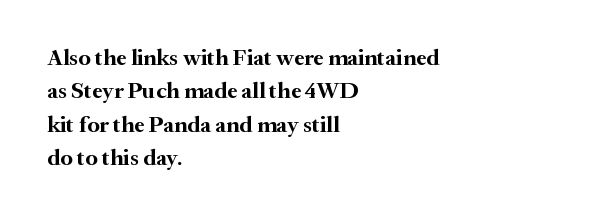
{"italic": "no", "bold": "yes", "underline": "no", "align": "left", "line_spacing": "normal", "line_spacing_ratio": 1.45, "letter_spacing": "normal", "letter_spacing_em": 0.0, "glyph_px": 23}
